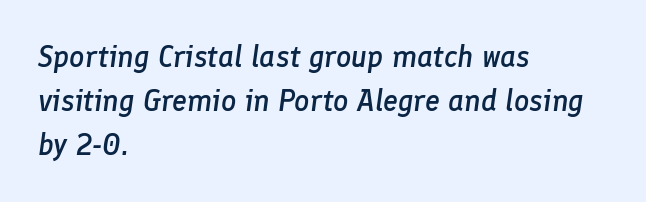
The image shows 30 px semibold type, italic (leaning right); set left-aligned, normal line spacing (1.47x), normal letter spacing, not underlined; low stroke contrast and a medium x-height.
